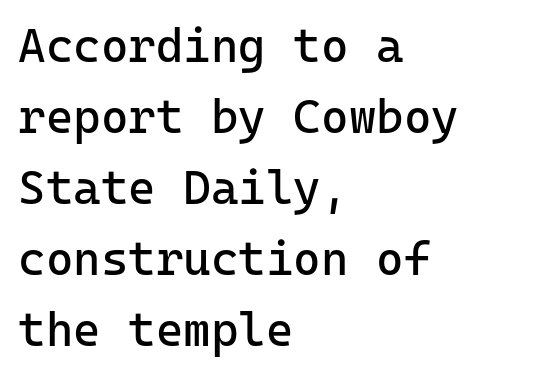
If you measured baseline to baseline, you'd find a middling distance. These lines are set flush left with a ragged right edge. Unmarked baselines from the first word to the last. Vertical stems look standard width or narrower in stroke. Short note: letters normally spaced. The designer went with a sans here, leaving each stem footless.
